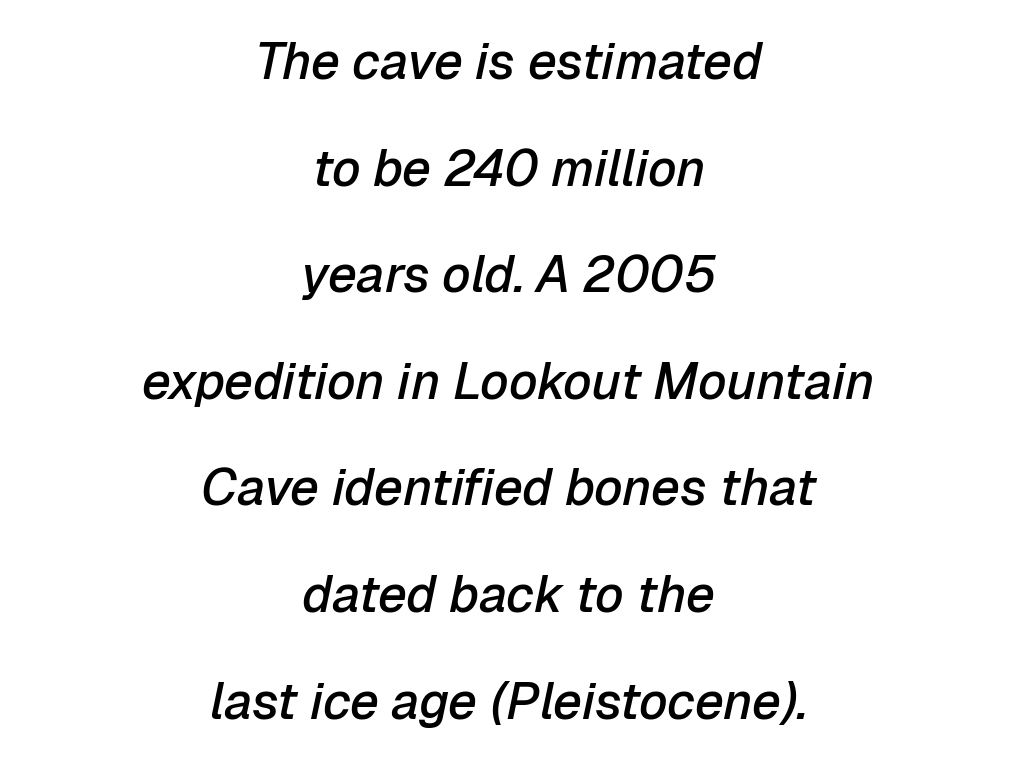
Q: Is the text bold? A: Semi-bold.
Q: Is the text italic (slanted)? A: Yes, it leans right by about 12 degrees.
Q: Is the text underlined? A: No.
Q: How is the paragraph aligned? A: Centered.
Q: Is the spacing between letters normal or unusually wide? A: Normal.
Q: Is the spacing between lines tight, normal or loose? A: Loose.
Q: Width (condensed, normal, or wide)? A: Normal.
Q: Stroke contrast? A: Low.
Q: x-height? A: Medium.
Q: Monospaced? A: No.
